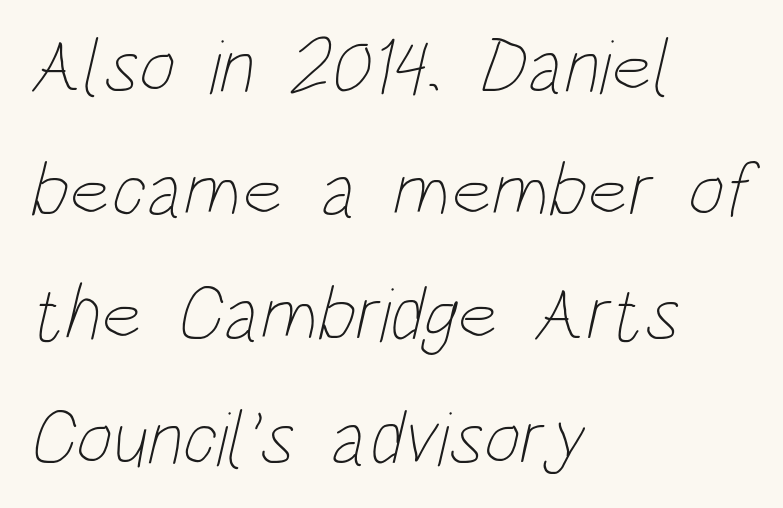
Q: Is the text bold? A: No.
Q: Is the text underlined? A: No.
Q: How is the paragraph aligned? A: Left-aligned.
Q: Is the spacing between letters normal or unusually wide? A: Normal.
Q: Is the spacing between lines tight, normal or loose? A: Normal.
Q: Width (condensed, normal, or wide)? A: Condensed.
Q: Stroke contrast? A: Low.
Q: x-height? A: Large.
Q: Monospaced? A: No.
